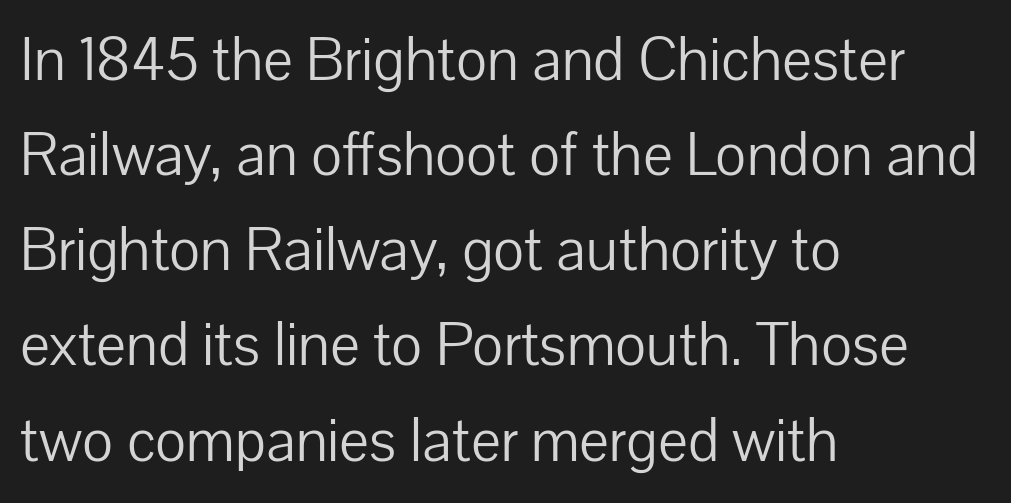
Q: Is the text bold? A: No.
Q: Is the text italic (slanted)? A: No, it is upright.
Q: Is the typeface a serif or a sans-serif typeface? A: Sans-serif.
Q: Is the text underlined? A: No.
Q: How is the paragraph aligned? A: Left-aligned.
Q: Is the spacing between letters normal or unusually wide? A: Normal.
Q: Is the spacing between lines tight, normal or loose? A: Normal.
Q: Width (condensed, normal, or wide)? A: Normal.
Q: Stroke contrast? A: Low.
Q: x-height? A: Medium.
Q: Monospaced? A: No.
